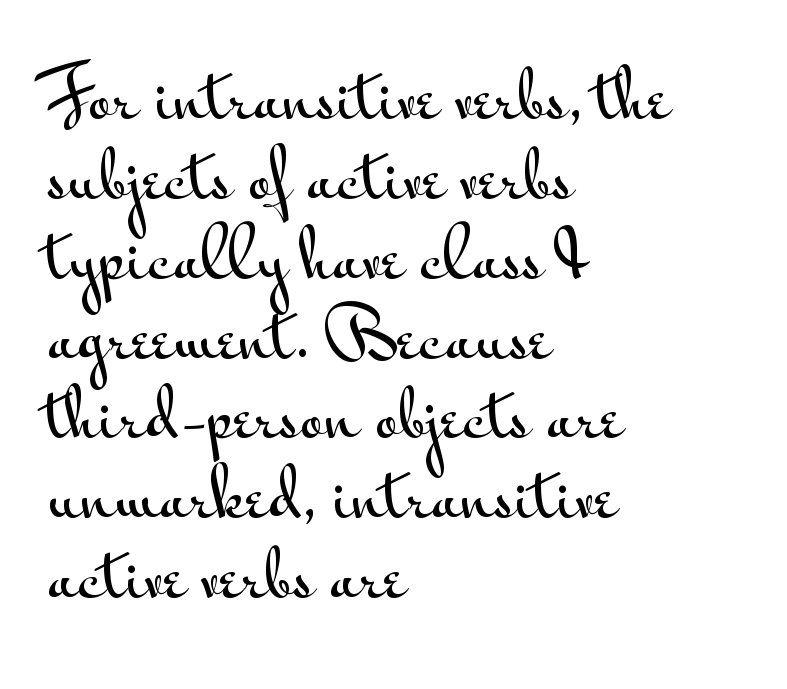
The image shows 66 px wide sans-serif type; set left-aligned, line spacing 1.21x, normal letter spacing, not underlined; medium stroke contrast and a small x-height.
